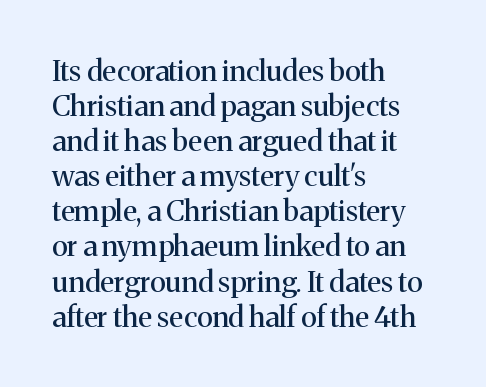
Inter-character spacing is left at the font's built-in metrics. Has an underline been added? It has not. Is there any slant? The stems are plumb. The rendering shows small feet on the letterforms — a serif design.
